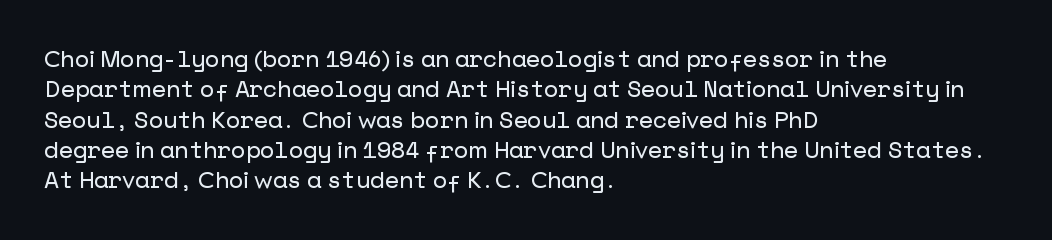
The image shows 23 px text type, upright; set left-aligned, normal line spacing (1.32x), normal letter spacing, not underlined.
